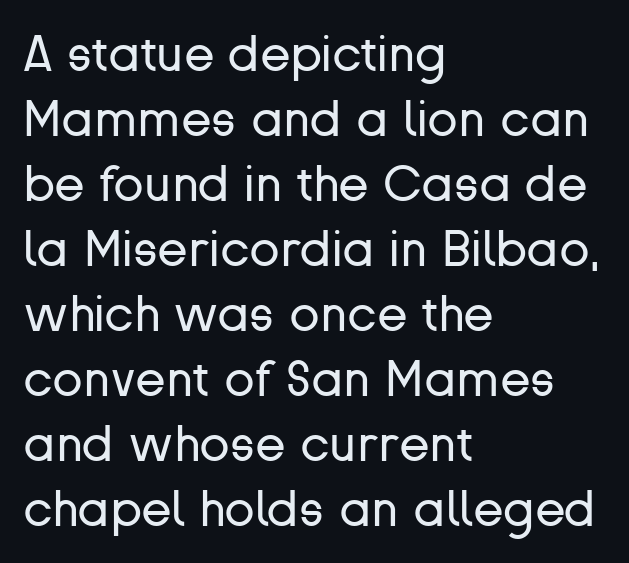
The font family rendered here belongs to the sans-serif group. Bold? No — there's no thickening of the strokes. Here the designer chose a conventional face with non-uniform glyph widths. The gap between lines stays unmarked. Normally led — the rows are evenly, conventionally spaced. Between one letter and the next there's only the usual sliver of space.
